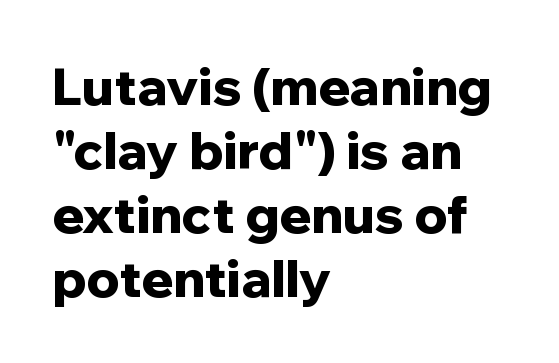
The image shows 52 px bold sans-serif type, upright; set left-aligned, line spacing 1.23x, normal letter spacing, not underlined; low stroke contrast and a medium x-height.
